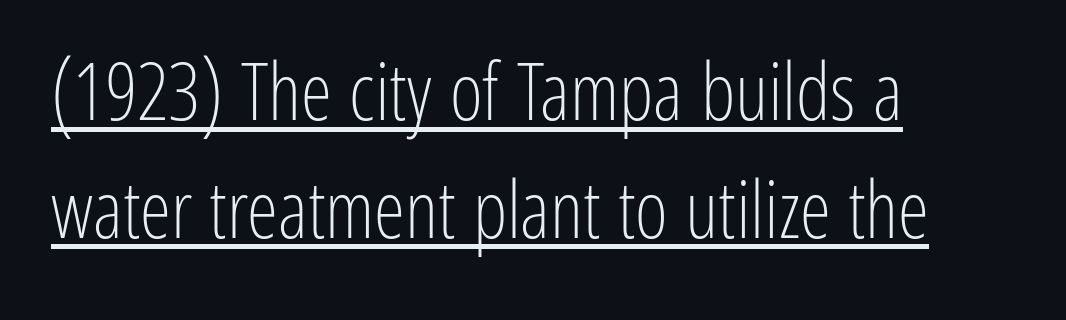
{"serif": "no", "italic": "no", "bold": "no", "weight": "light", "width": "condensed", "stroke_contrast": "low", "x_height": "medium", "monospaced": "no", "underline": "yes", "align": "left", "line_spacing": "normal", "line_spacing_ratio": 1.49, "letter_spacing": "normal", "letter_spacing_em": 0.0, "glyph_px": 79}
